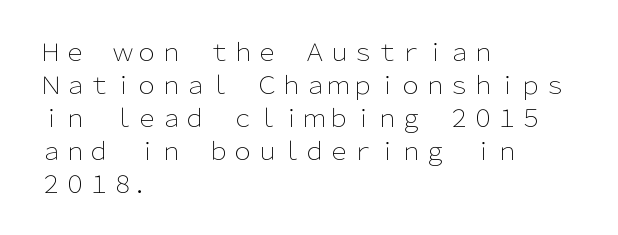
The image shows 24 px text type, upright; set left-aligned, normal line spacing (1.37x), normal letter spacing, not underlined.
